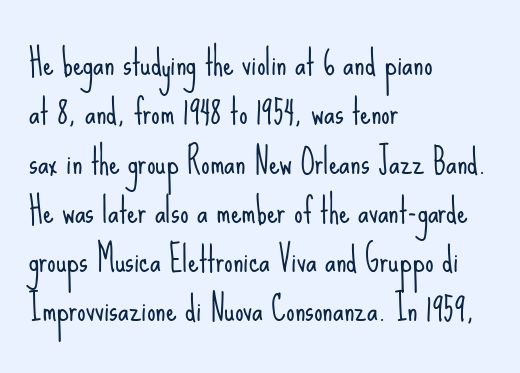
Q: Is the text bold? A: No.
Q: Is the text italic (slanted)? A: No, it is upright.
Q: Is the typeface a serif or a sans-serif typeface? A: Sans-serif.
Q: Is the text underlined? A: No.
Q: How is the paragraph aligned? A: Left-aligned.
Q: Is the spacing between letters normal or unusually wide? A: Normal.
Q: Is the spacing between lines tight, normal or loose? A: Normal.
Q: Width (condensed, normal, or wide)? A: Condensed.
Q: Stroke contrast? A: Low.
Q: x-height? A: Small.
Q: Monospaced? A: No.
